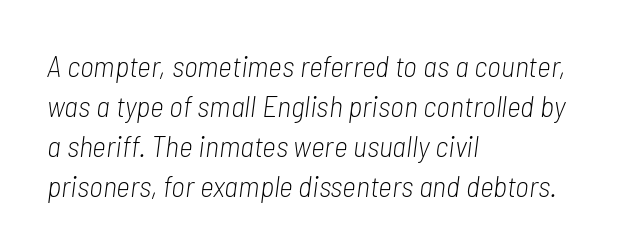
Descender tails drop into unmarked territory. Vertically, the passage feels balanced, rows spaced as you'd expect. Each stroke keeps to a modest, everyday thickness or less. If you drew a line through each stem, it would be angled. Spacing verdict: proportional, widths tailored to each character.
